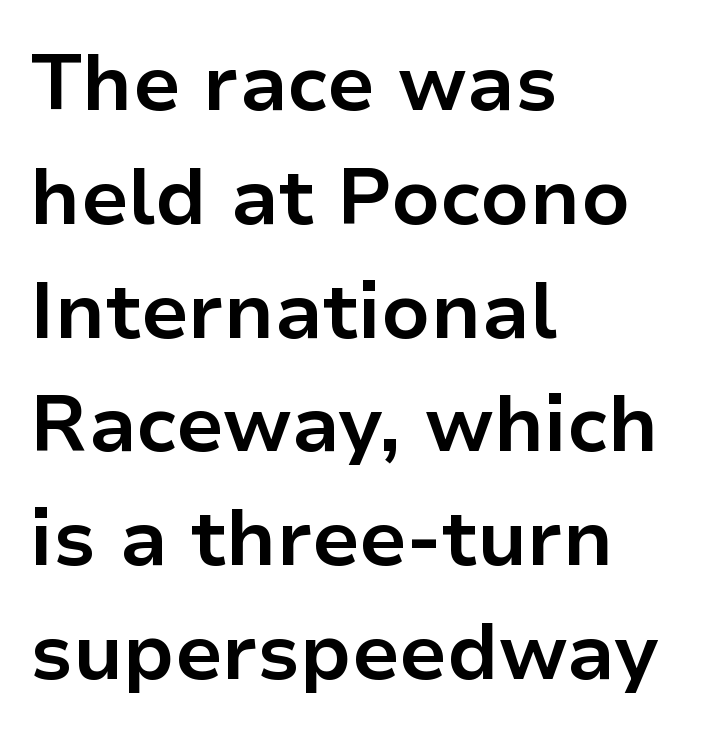
The image shows 79 px bold sans-serif type, upright; set left-aligned, normal line spacing (1.44x), normal letter spacing, not underlined; low stroke contrast and a medium x-height.
